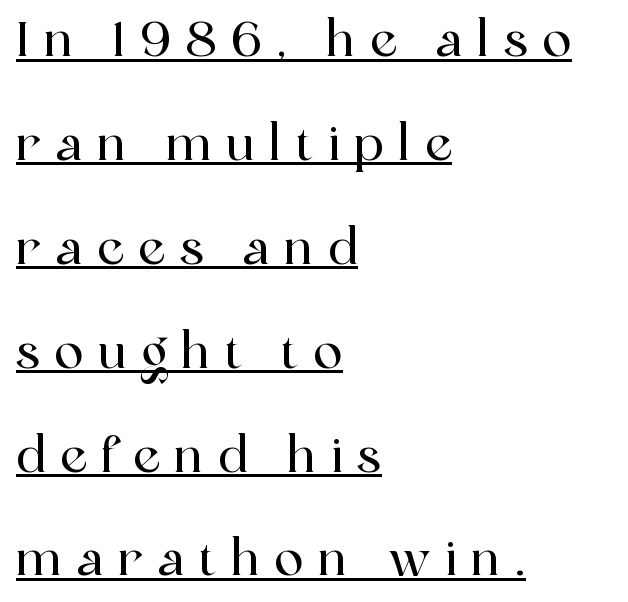
{"serif": "yes", "italic": "no", "width": "normal", "x_height": "medium", "monospaced": "no", "underline": "yes", "align": "left", "line_spacing": "loose", "line_spacing_ratio": 2.12, "letter_spacing": "wide", "letter_spacing_em": 0.29, "glyph_px": 49}
